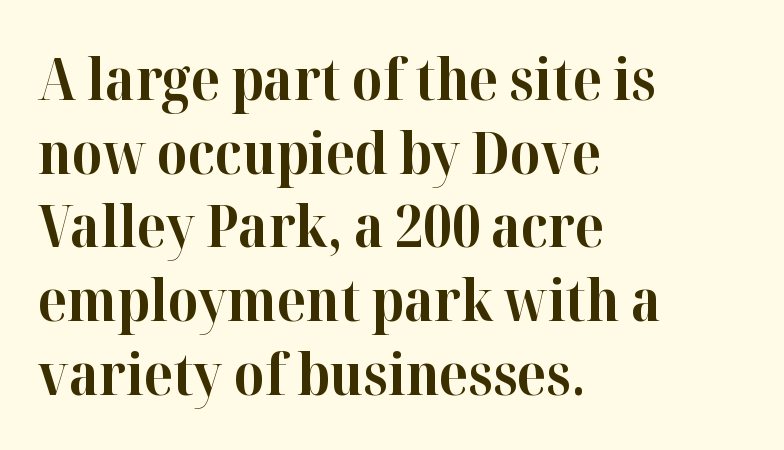
Q: Is the text bold? A: Yes.
Q: Is the text italic (slanted)? A: No, it is upright.
Q: Is the typeface a serif or a sans-serif typeface? A: Serif.
Q: Is the text underlined? A: No.
Q: How is the paragraph aligned? A: Left-aligned.
Q: Is the spacing between letters normal or unusually wide? A: Normal.
Q: Is the spacing between lines tight, normal or loose? A: Normal.
Q: Width (condensed, normal, or wide)? A: Normal.
Q: Stroke contrast? A: High.
Q: x-height? A: Medium.
Q: Monospaced? A: No.
